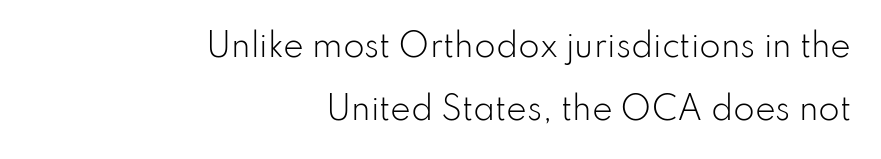
Q: Is the text bold? A: No.
Q: Is the text italic (slanted)? A: No, it is upright.
Q: Is the typeface a serif or a sans-serif typeface? A: Sans-serif.
Q: Is the text underlined? A: No.
Q: How is the paragraph aligned? A: Right-aligned.
Q: Is the spacing between letters normal or unusually wide? A: Normal.
Q: Is the spacing between lines tight, normal or loose? A: Loose.
Q: Width (condensed, normal, or wide)? A: Normal.
Q: Stroke contrast? A: Low.
Q: x-height? A: Small.
Q: Monospaced? A: No.
